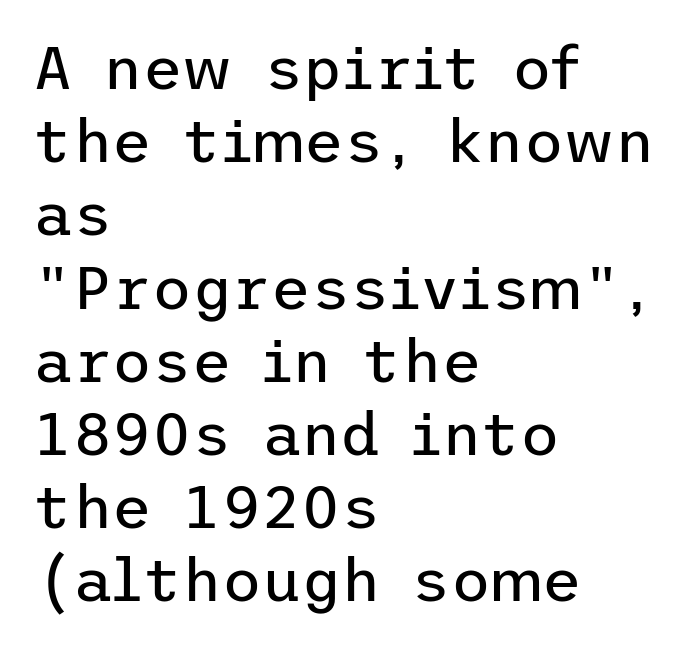
{"serif": "no", "italic": "no", "bold": "no", "weight": "regular", "width": "normal", "stroke_contrast": "low", "x_height": "medium", "underline": "no", "align": "left", "line_spacing_ratio": 1.2, "letter_spacing": "normal", "letter_spacing_em": 0.0, "glyph_px": 61}
